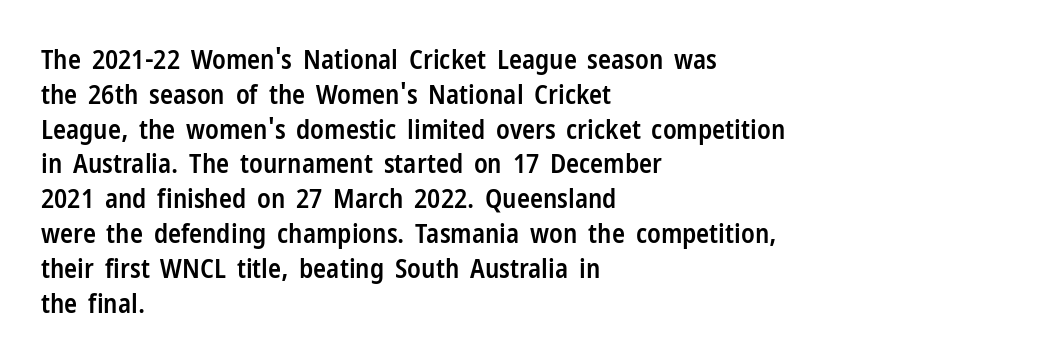
The image shows 27 px text type, upright; set left-aligned, normal line spacing (1.29x), normal letter spacing, not underlined.
